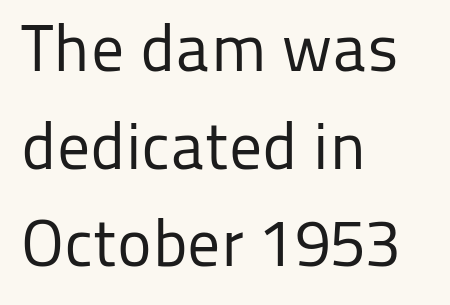
The font family rendered here belongs to the sans-serif group. The passage shown is not underscored anywhere. Spacing between characters is what you'd get straight out of the box. Tall strokes in this sample are plumb rather than angled. Ink coverage per letter is moderate at most. The leading is moderate, giving the passage an even texture.
